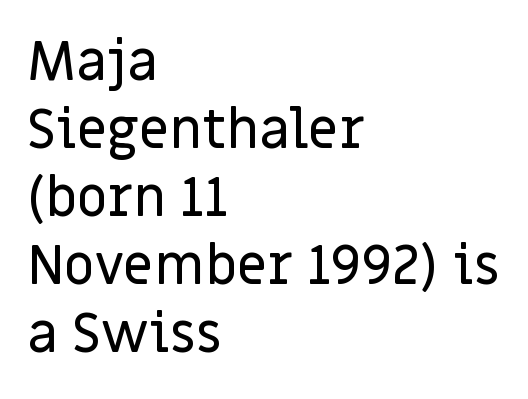
Q: Is the text italic (slanted)? A: No, it is upright.
Q: Is the typeface a serif or a sans-serif typeface? A: Sans-serif.
Q: Is the text underlined? A: No.
Q: How is the paragraph aligned? A: Left-aligned.
Q: Is the spacing between letters normal or unusually wide? A: Normal.
Q: Is the spacing between lines tight, normal or loose? A: Normal.
Q: Width (condensed, normal, or wide)? A: Normal.
Q: Stroke contrast? A: Low.
Q: x-height? A: Large.
Q: Monospaced? A: No.
